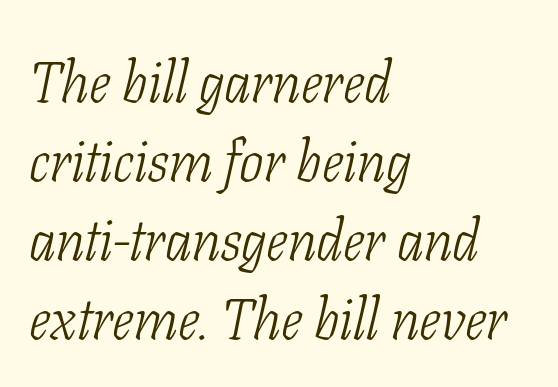
In terms of letterspacing, this is plain default setting. Descenders hang freely into open space. Caption: multi-line text, flush left, ragged right. The weight tops out at a normal text grade. Is there much room between lines? A standard amount, neither cramped nor airy. You could not count columns in this text — the font is proportionally spaced.
